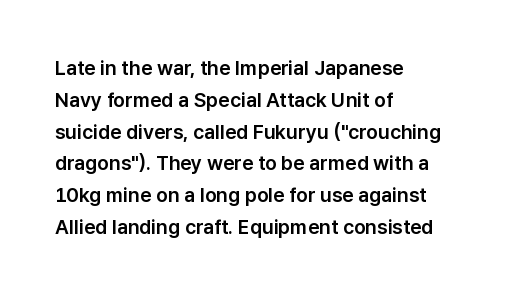
The image shows 20 px text type, upright; set left-aligned, normal line spacing (1.59x), normal letter spacing, not underlined.
